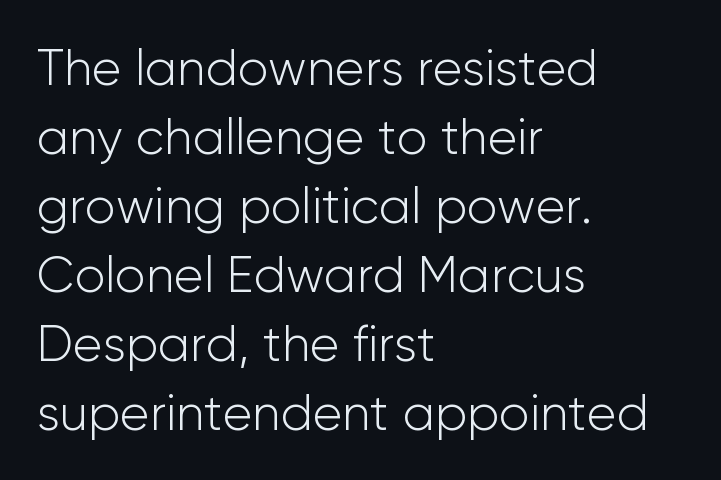
The image shows 50 px light sans-serif type, upright; set left-aligned, normal line spacing (1.38x), normal letter spacing, not underlined; low stroke contrast and a medium x-height.
